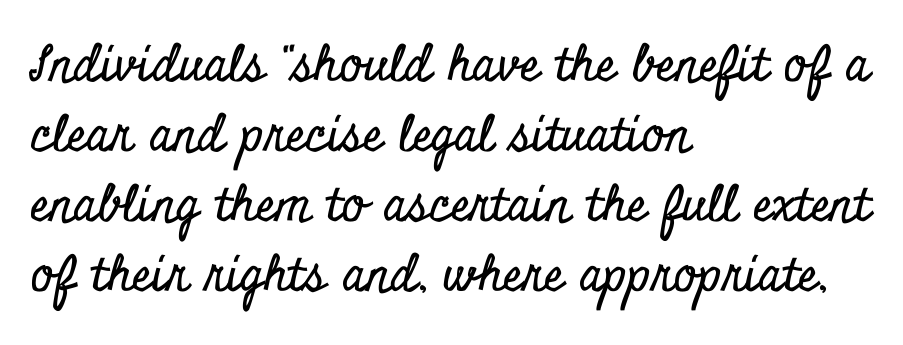
Words appear dense and cohesive because spacing is normal. Line starts are locked; line ends wander. This rendering employs a face with finishing strokes, i.e., a serif. The specimen omits any rule beneath the text block's lines. One glance says typical: line gaps are just what's usual.
